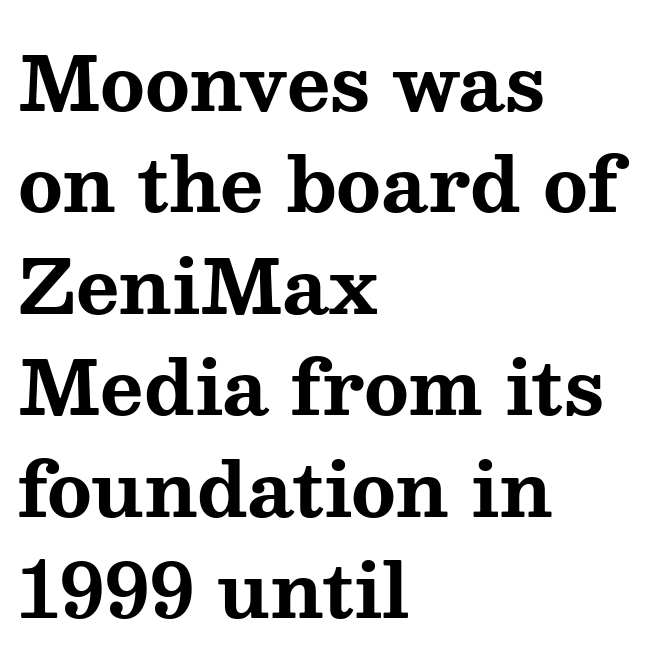
The image shows 74 px bold, wide serif type, upright; set left-aligned, normal line spacing (1.37x), normal letter spacing, not underlined; medium stroke contrast and a medium x-height.
